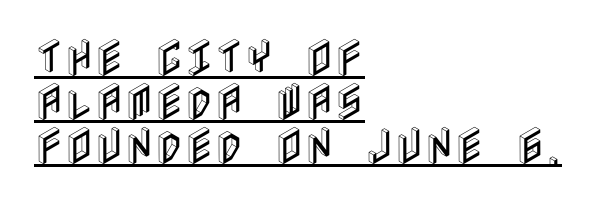
Q: Is the text italic (slanted)? A: No, it is upright.
Q: Is the text underlined? A: Yes.
Q: How is the paragraph aligned? A: Left-aligned.
Q: Is the spacing between letters normal or unusually wide? A: Normal.
Q: Is the spacing between lines tight, normal or loose? A: Tight.
Q: Width (condensed, normal, or wide)? A: Condensed.
Q: x-height? A: Large.
